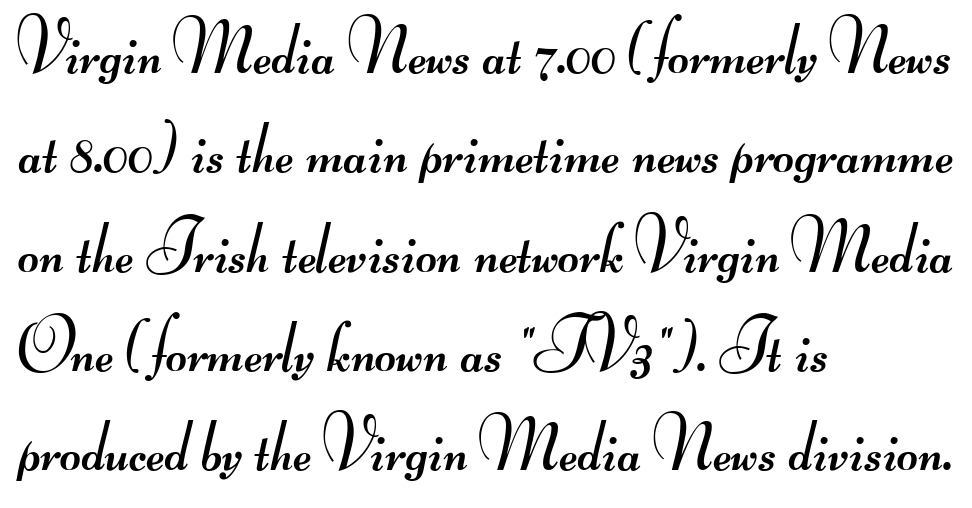
Left-aligned paragraph, ragged on the right. Character widths vary here, with narrow letters taking less room than wide ones. Words appear dense and cohesive because spacing is normal. Has an underline been added? It has not.
